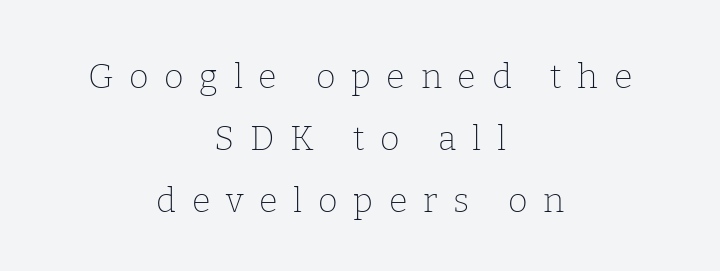
{"serif": "yes", "italic": "no", "bold": "no", "weight": "thin", "width": "normal", "stroke_contrast": "low", "x_height": "medium", "monospaced": "no", "underline": "no", "align": "center", "line_spacing_ratio": 1.83, "letter_spacing": "wide", "letter_spacing_em": 0.46, "glyph_px": 34}
